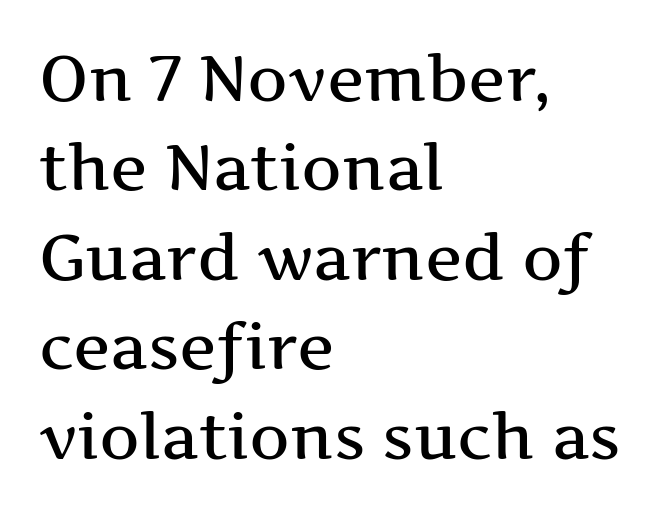
Successive baselines arrive at the customary interval. Layout note: lines flush left. The string is rendered with underlining switched off. The type sits square on the baseline with zero lean. How are the letters spaced? Ordinarily, with no added tracking.
